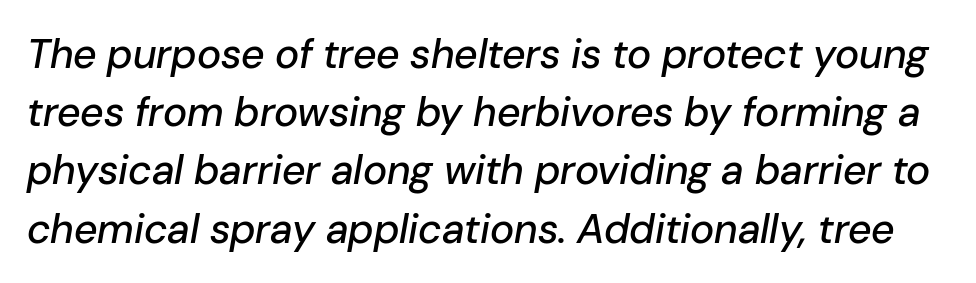
The glyphs are unaccompanied by any horizontal stroke below them. Default kerning and tracking; the words read as compact shapes. The line-height multiplier appears to be the usual default. Proportional: the letters do not fall into vertical columns. Observe the lean: these are italic letterforms.
